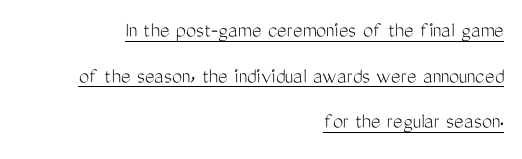
The image shows 23 px text type, upright; set right-aligned, loose line spacing (1.98x), normal letter spacing, underlined.
